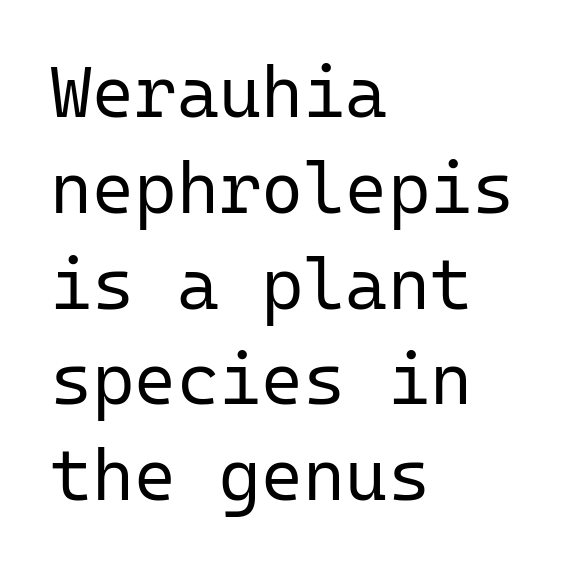
Ascenders rise straight up at ninety degrees. A light-to-regular cut is what we see here. Nobody touched the tracking dial on this one. Here the designer chose a console-style face with uniform glyph widths. Left-aligned paragraph, ragged on the right. Plain, unruled lines of type.
